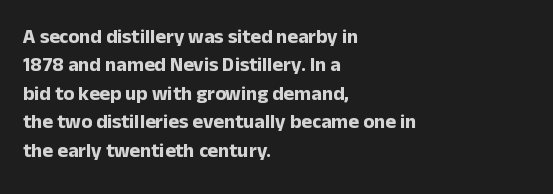
The image shows 20 px bold type, upright; set left-aligned, normal line spacing (1.42x), normal letter spacing, not underlined.
